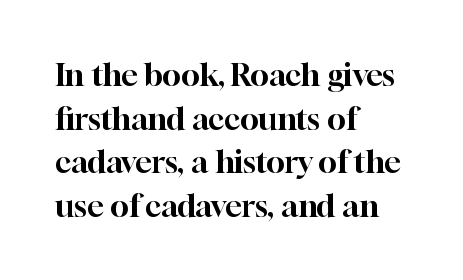
Q: Is the text italic (slanted)? A: No, it is upright.
Q: Is the typeface a serif or a sans-serif typeface? A: Serif.
Q: Is the text underlined? A: No.
Q: How is the paragraph aligned? A: Left-aligned.
Q: Is the spacing between letters normal or unusually wide? A: Normal.
Q: Is the spacing between lines tight, normal or loose? A: Normal.
Q: Width (condensed, normal, or wide)? A: Normal.
Q: Stroke contrast? A: High.
Q: x-height? A: Medium.
Q: Monospaced? A: No.
